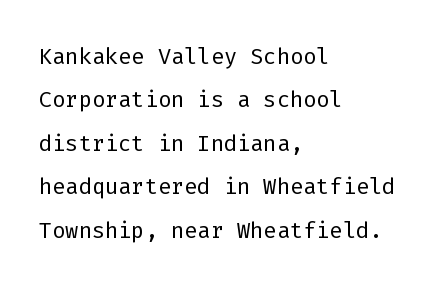
{"serif": "no", "italic": "no", "bold": "no", "weight": "light", "width": "normal", "stroke_contrast": "low", "x_height": "medium", "monospaced": "yes", "underline": "no", "align": "left", "line_spacing": "normal", "line_spacing_ratio": 1.4, "letter_spacing": "normal", "letter_spacing_em": 0.0, "glyph_px": 31}
